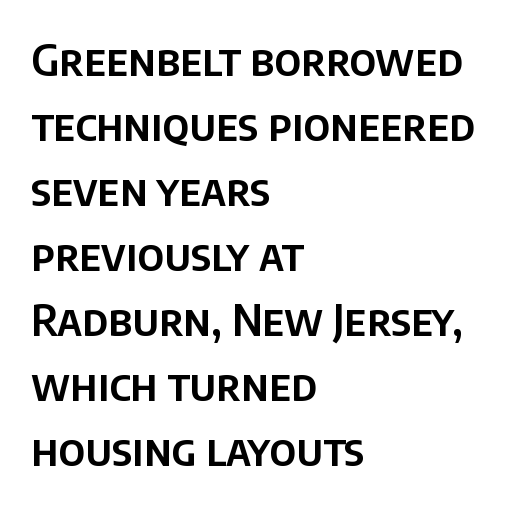
{"serif": "no", "italic": "no", "width": "normal", "stroke_contrast": "low", "x_height": "large", "monospaced": "no", "underline": "no", "align": "left", "line_spacing": "normal", "line_spacing_ratio": 1.51, "letter_spacing": "normal", "letter_spacing_em": 0.0, "glyph_px": 43}
